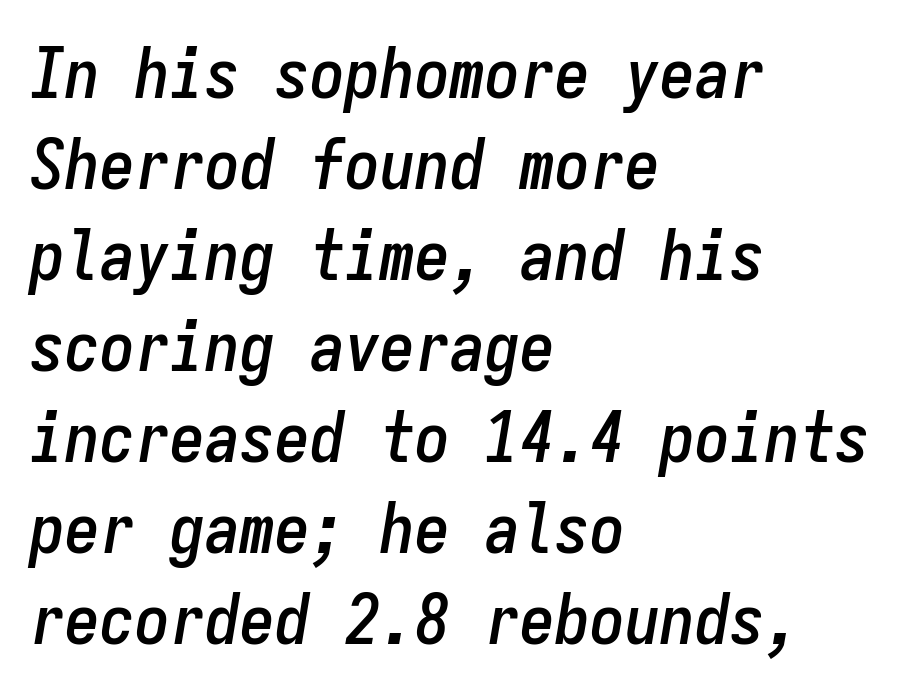
The image shows 70 px condensed type, italic (leaning right), monospaced; set left-aligned, normal line spacing (1.3x), normal letter spacing, not underlined; low stroke contrast and a medium x-height.
